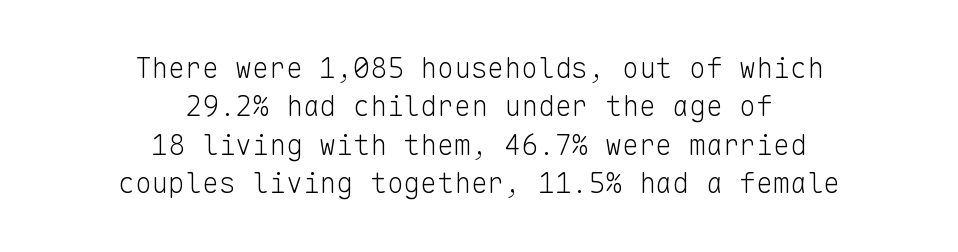
{"serif": "no", "italic": "no", "bold": "no", "weight": "light", "width": "normal", "stroke_contrast": "low", "x_height": "medium", "monospaced": "yes", "underline": "no", "align": "center", "line_spacing": "normal", "line_spacing_ratio": 1.37, "letter_spacing": "normal", "letter_spacing_em": 0.0, "glyph_px": 28}
